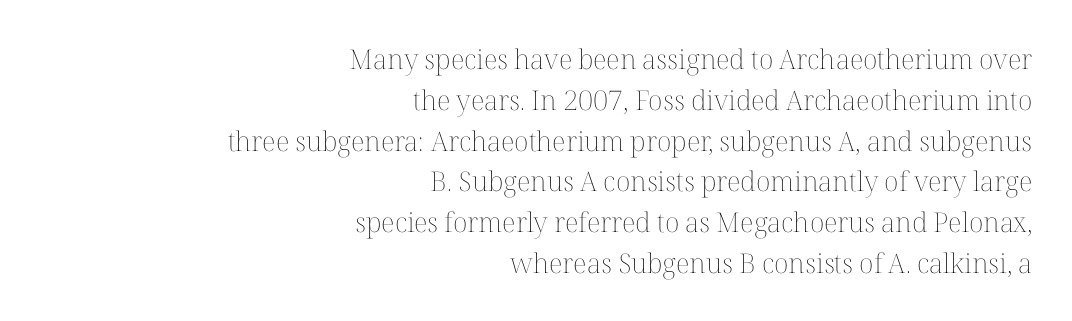
Q: Is the text bold? A: No.
Q: Is the text italic (slanted)? A: No, it is upright.
Q: Is the text underlined? A: No.
Q: How is the paragraph aligned? A: Right-aligned.
Q: Is the spacing between letters normal or unusually wide? A: Normal.
Q: Is the spacing between lines tight, normal or loose? A: Normal.
